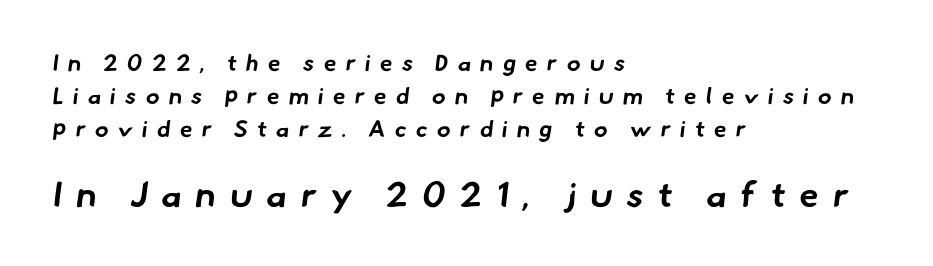
The image shows 35 px bold sans-serif type; set left-aligned, normal line spacing (1.43x), unusually wide letter spacing (+0.4 em), not underlined; the second (bottom) block is 1.52x larger; low stroke contrast and a small x-height.
